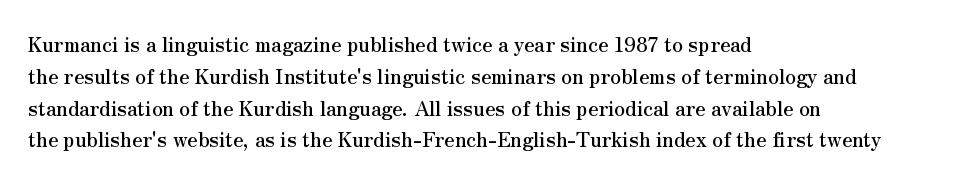
Q: Is the text italic (slanted)? A: No, it is upright.
Q: Is the text underlined? A: No.
Q: How is the paragraph aligned? A: Left-aligned.
Q: Is the spacing between letters normal or unusually wide? A: Normal.
Q: Is the spacing between lines tight, normal or loose? A: Normal.
